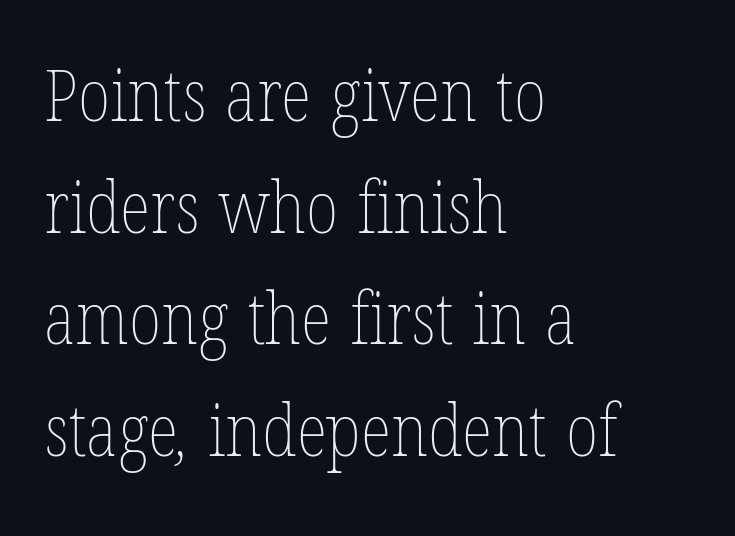
Note the varied advance widths — an 'i' is clearly narrower than an 'm'. Is the type heavy? It reads as light-to-regular instead. Characters follow at the spacing the type designer built in. Casual observation: everything's shoved over to the left.
